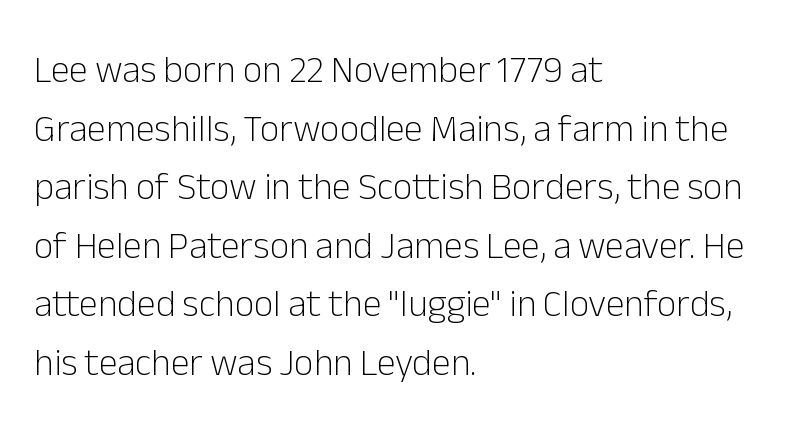
No extra ink here — the face is not bold. Successive baselines arrive at the customary interval. Varying glyph widths throughout — classic text-font behaviour. The lettering holds an erect, upright posture throughout.
